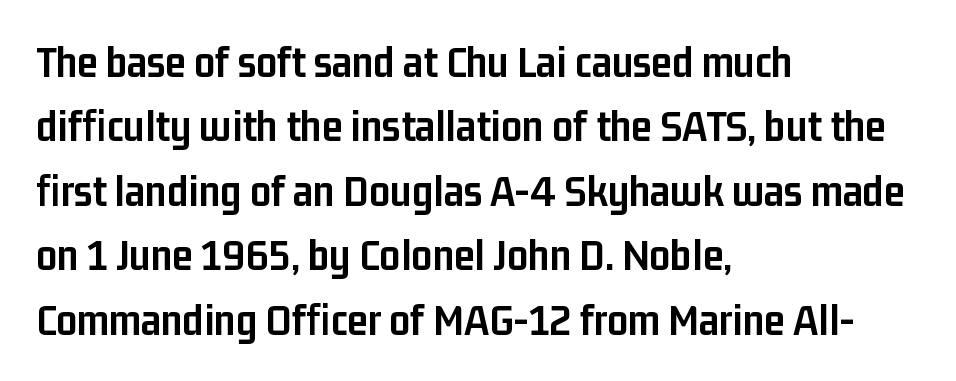
{"serif": "no", "italic": "no", "bold": "yes", "weight": "semibold", "width": "condensed", "stroke_contrast": "low", "x_height": "medium", "monospaced": "no", "underline": "no", "align": "left", "line_spacing": "normal", "line_spacing_ratio": 1.4, "letter_spacing": "normal", "letter_spacing_em": 0.0, "glyph_px": 46}
